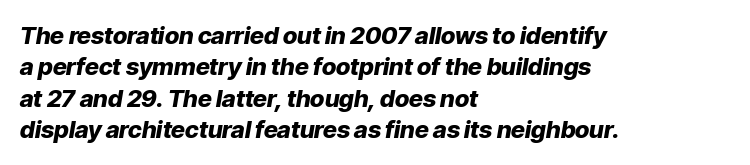
Is the type bold? Yes — the strokes are clearly thick and heavy. Every character sits at an angle, as italics do. Beneath every word, the page is bare. Honestly, the row spacing looks completely unremarkable.
